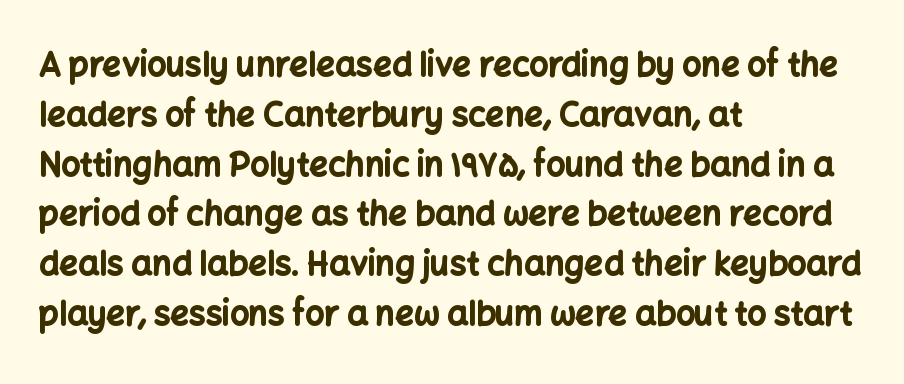
The image shows 33 px bold sans-serif type, upright; set left-aligned, normal line spacing (1.51x), normal letter spacing, not underlined; low stroke contrast and a medium x-height.
